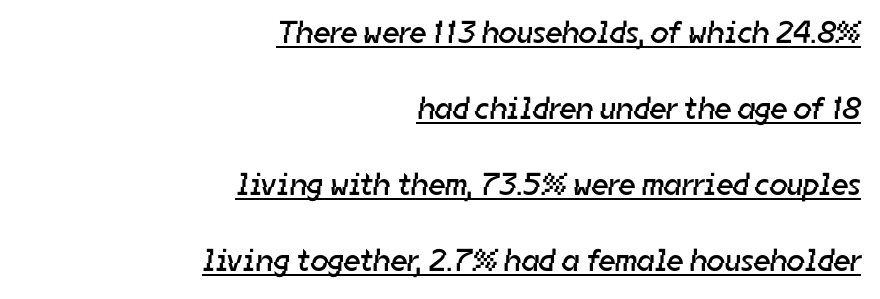
The image shows 32 px regular-weight sans-serif type; set right-aligned, loose line spacing (2.38x), normal letter spacing, underlined; low stroke contrast and a medium x-height.
